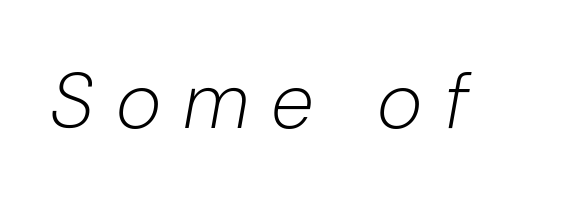
Stems here are at most as thick as an everyday book face. Short note: letters widely spaced. Descender tails drop into unmarked territory. Characters are canted at an angle relative to the baseline's perpendicular. You could not count columns in this text — the font is proportionally spaced.
